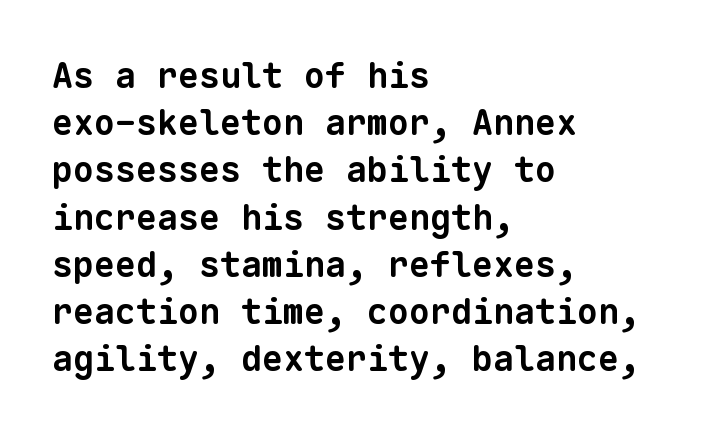
{"serif": "no", "bold": "yes", "weight": "bold", "width": "normal", "stroke_contrast": "low", "x_height": "medium", "monospaced": "yes", "underline": "no", "align": "left", "line_spacing": "normal", "line_spacing_ratio": 1.35, "letter_spacing": "normal", "letter_spacing_em": 0.0, "glyph_px": 35}
